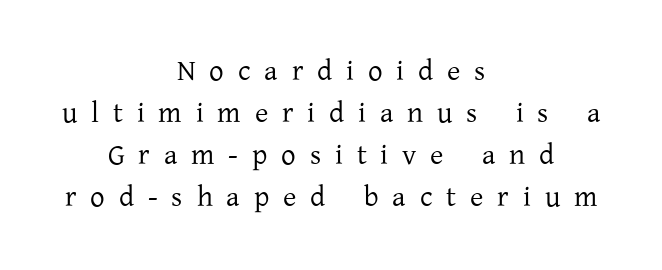
{"serif": "yes", "italic": "no", "bold": "no", "weight": "regular", "width": "normal", "stroke_contrast": "low", "x_height": "medium", "monospaced": "no", "underline": "no", "align": "center", "line_spacing": "normal", "line_spacing_ratio": 1.45, "letter_spacing": "wide", "letter_spacing_em": 0.48, "glyph_px": 29}
